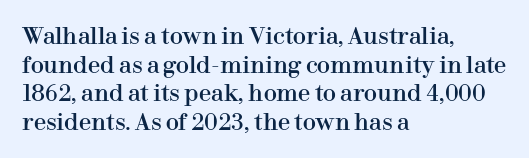
A normal amount of white space separates one row of letters from the next. Unmarked baselines from the first word to the last. These lines were composed using upright roman letters. Compared with typical body copy, the letter spacing here is the same. Line beginnings align vertically; line endings do not.
